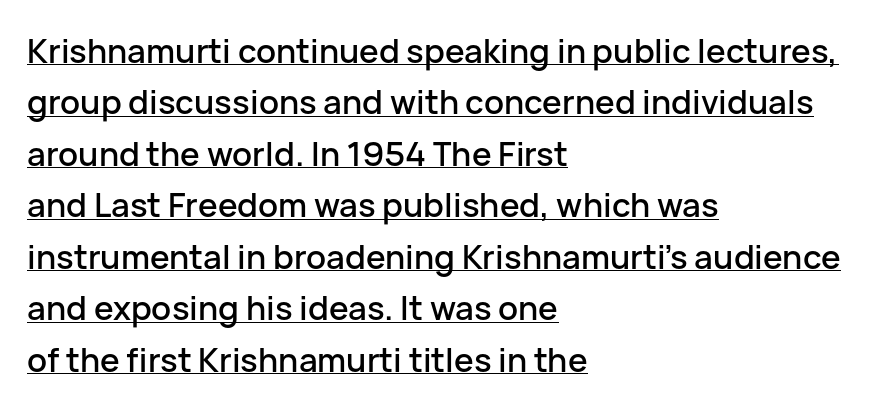
Q: Is the text italic (slanted)? A: No, it is upright.
Q: Is the typeface a serif or a sans-serif typeface? A: Sans-serif.
Q: Is the text underlined? A: Yes.
Q: How is the paragraph aligned? A: Left-aligned.
Q: Is the spacing between letters normal or unusually wide? A: Normal.
Q: Is the spacing between lines tight, normal or loose? A: Normal.
Q: Width (condensed, normal, or wide)? A: Normal.
Q: Stroke contrast? A: Low.
Q: x-height? A: Medium.
Q: Monospaced? A: No.
